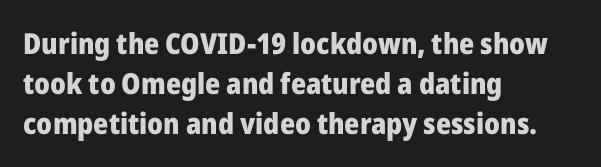
Q: Is the text bold? A: Yes.
Q: Is the text italic (slanted)? A: No, it is upright.
Q: Is the typeface a serif or a sans-serif typeface? A: Sans-serif.
Q: Is the text underlined? A: No.
Q: How is the paragraph aligned? A: Left-aligned.
Q: Is the spacing between letters normal or unusually wide? A: Normal.
Q: Is the spacing between lines tight, normal or loose? A: Normal.
Q: Width (condensed, normal, or wide)? A: Normal.
Q: Stroke contrast? A: Low.
Q: x-height? A: Medium.
Q: Monospaced? A: No.
